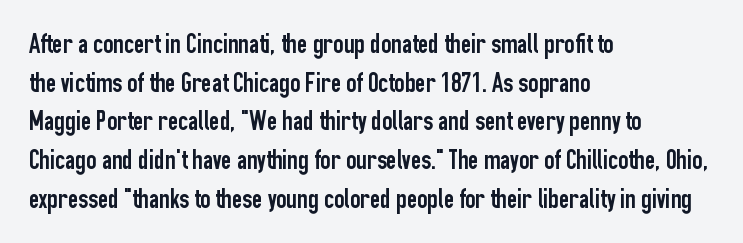
The image shows 28 px condensed sans-serif type, upright; set left-aligned, normal line spacing (1.38x), normal letter spacing, not underlined; low stroke contrast and a medium x-height.
